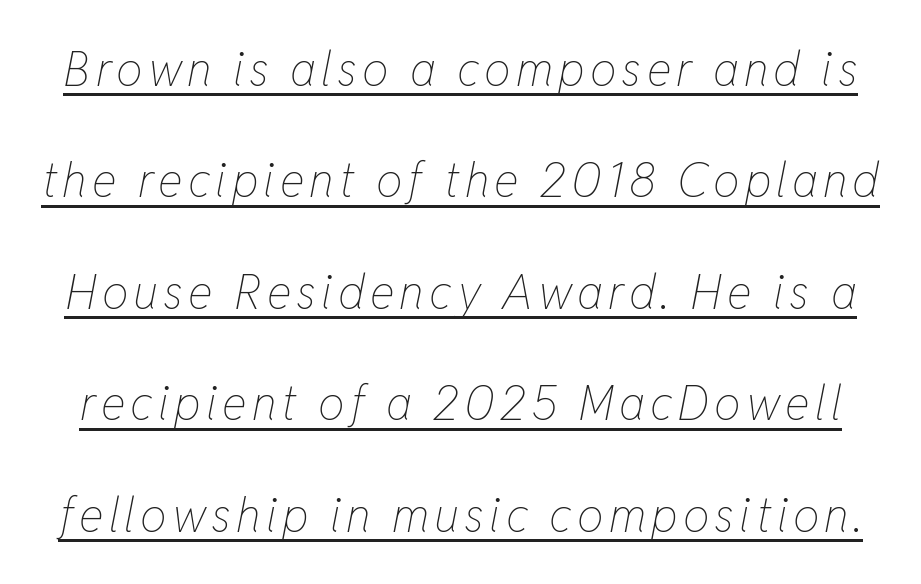
The image shows 47 px thin, condensed type, italic (leaning right); set loose line spacing (2.37x), underlined; low stroke contrast and a medium x-height.
